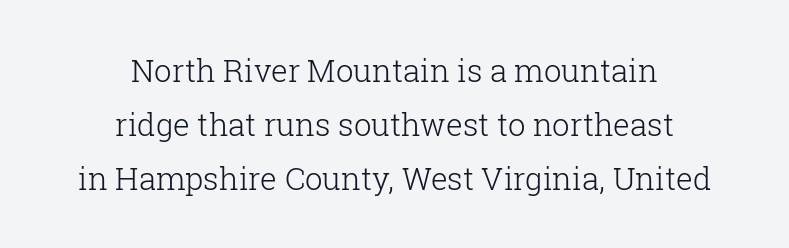
Q: Is the text bold? A: No.
Q: Is the text italic (slanted)? A: No, it is upright.
Q: Is the typeface a serif or a sans-serif typeface? A: Serif.
Q: Is the text underlined? A: No.
Q: How is the paragraph aligned? A: Centered.
Q: Is the spacing between letters normal or unusually wide? A: Normal.
Q: Width (condensed, normal, or wide)? A: Normal.
Q: Stroke contrast? A: Low.
Q: x-height? A: Medium.
Q: Monospaced? A: No.
